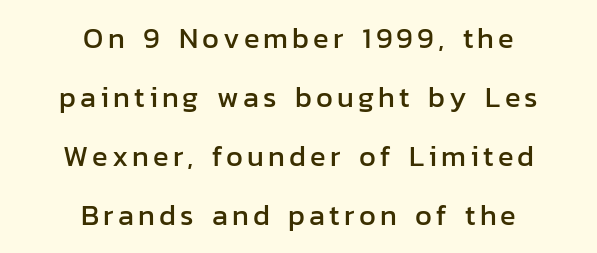
The image shows 29 px sans-serif type, upright; set centered, loose line spacing (2.03x), not underlined; low stroke contrast and a medium x-height.
